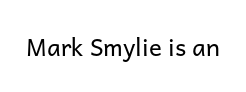
{"italic": "no", "bold": "no", "underline": "no", "letter_spacing": "normal", "letter_spacing_em": 0.0, "glyph_px": 24}
